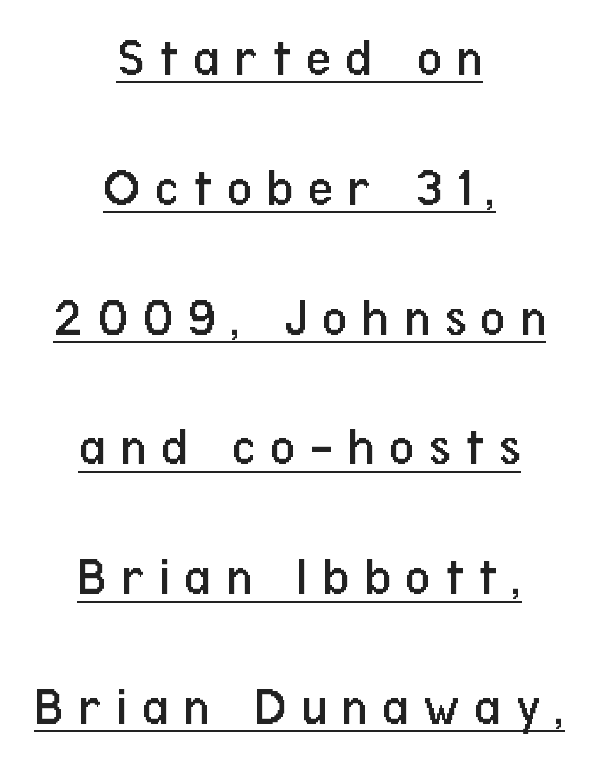
The passage shown is typed in a proportional face where columns would drift. Horizontal bands of white between lines are thick stripes. Classification — sans serif. Short note: letters widely spaced. The paragraph has two soft edges and a firm central axis. The words here are underlined.
